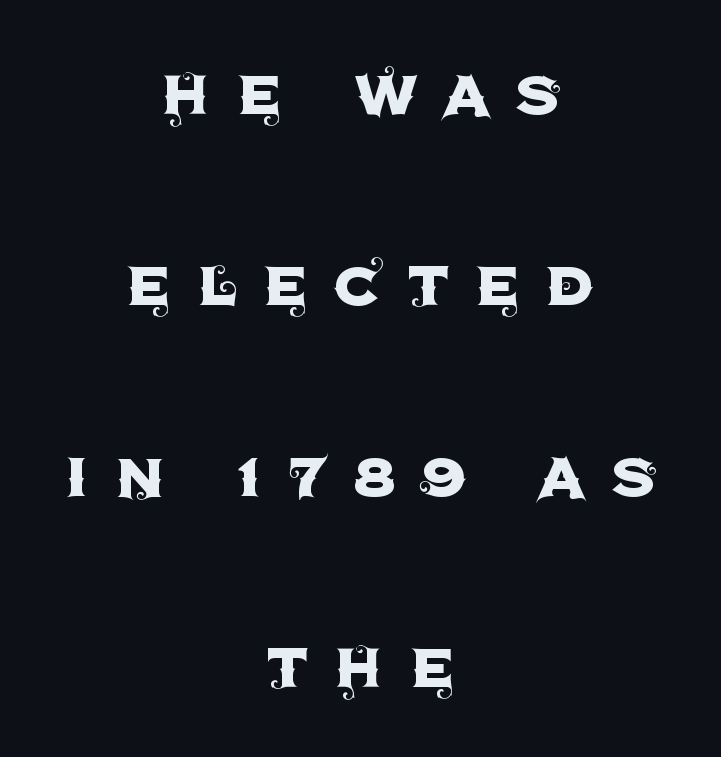
{"serif": "no", "italic": "no", "width": "normal", "x_height": "large", "monospaced": "no", "underline": "no", "align": "center", "line_spacing": "loose", "line_spacing_ratio": 2.45, "letter_spacing": "wide", "letter_spacing_em": 0.32, "glyph_px": 78}
